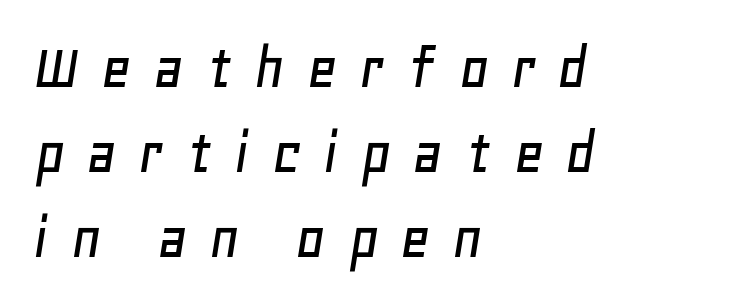
The image shows 66 px text type, italic (leaning right); set left-aligned, normal line spacing (1.29x), unusually wide letter spacing (+0.32 em), not underlined; low stroke contrast and a large x-height.
